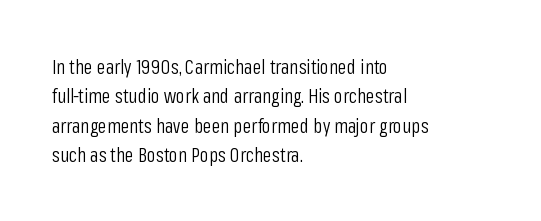
Look at the tracking — it's just the regular setting, nothing added. This sample keeps an unexceptional amount of space between lines. A typesetter would mark this as roman, not italic. Each row of text sits above clean, open space. Ink coverage per letter is moderate at most. This rendering uses left alignment, leaving the right contour irregular.
